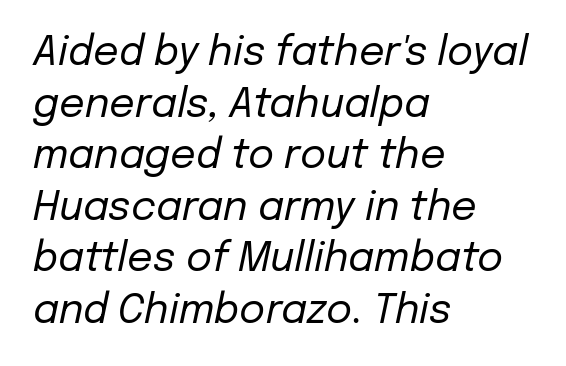
The image shows 40 px regular-weight type, italic (leaning right); set left-aligned, normal line spacing (1.29x), normal letter spacing, not underlined; low stroke contrast and a medium x-height.
